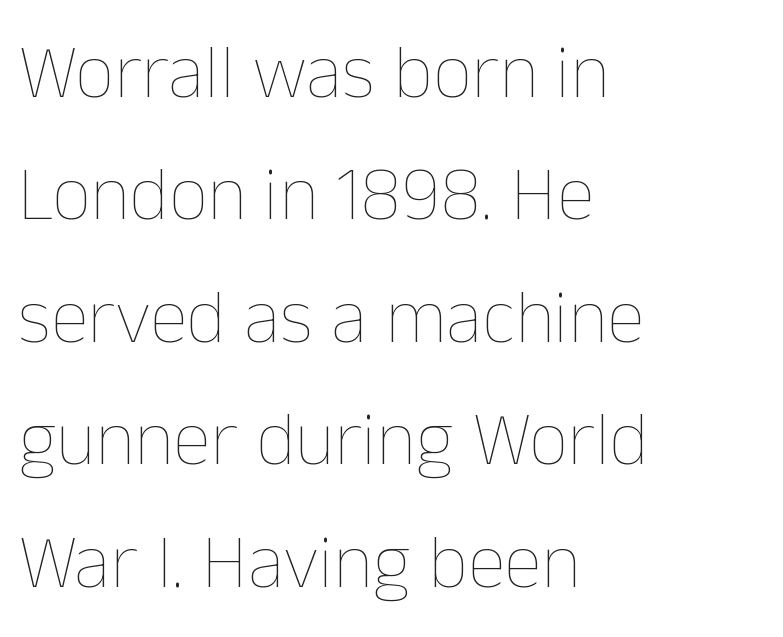
Proportional: the letters do not fall into vertical columns. The letters sit at their default tracking, neither squeezed nor spread. Ordinary non-slanted type is in use. Notice how the passage keeps a crisp vertical edge on the left only. The specimen omits any rule beneath the text block's lines. The line-height multiplier appears to be the usual default.
